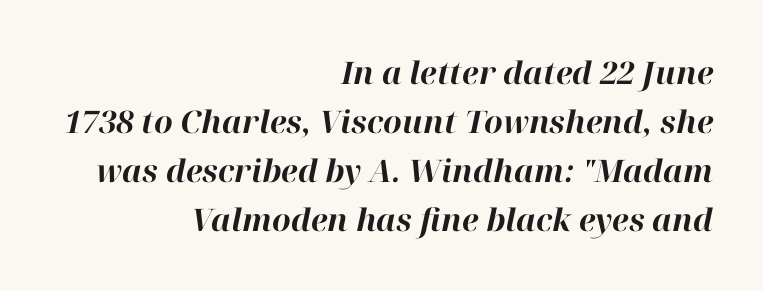
{"italic": "yes", "lean": "right", "slant_degrees": 12, "bold": "yes", "weight": "bold", "width": "normal", "stroke_contrast": "high", "x_height": "medium", "monospaced": "no", "underline": "no", "align": "right", "line_spacing": "normal", "line_spacing_ratio": 1.58, "letter_spacing": "normal", "letter_spacing_em": 0.0, "glyph_px": 31}
